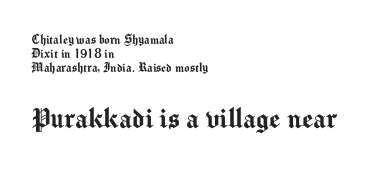
The image shows 32 px sans-serif type, upright; set left-aligned, tight line spacing (0.99x), normal letter spacing, not underlined; the second (bottom) block is 2.29x larger; medium stroke contrast and a medium x-height.
